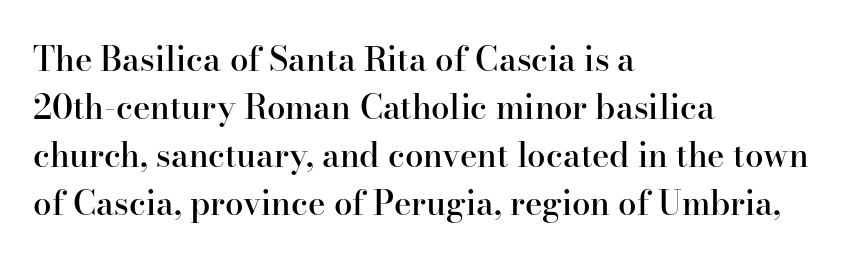
The image shows 33 px semibold serif type, upright; set left-aligned, normal line spacing (1.45x), normal letter spacing, not underlined; high stroke contrast and a small x-height.
